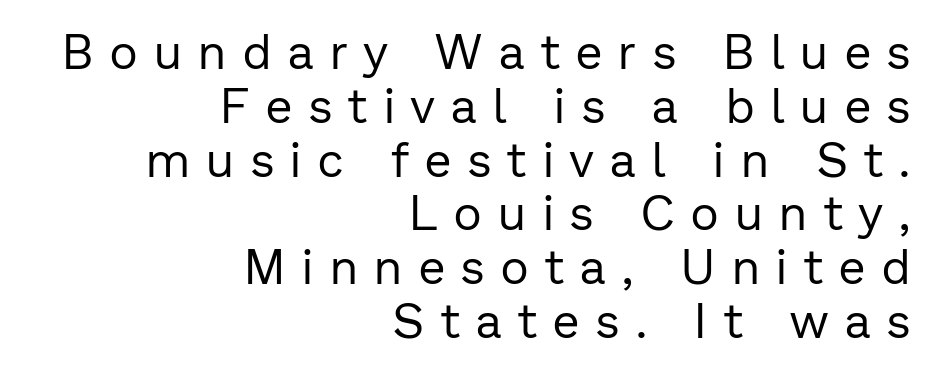
{"serif": "no", "italic": "no", "bold": "no", "weight": "regular", "width": "normal", "stroke_contrast": "low", "x_height": "medium", "monospaced": "no", "underline": "no", "align": "right", "line_spacing": "tight", "line_spacing_ratio": 1.12, "letter_spacing": "wide", "letter_spacing_em": 0.35, "glyph_px": 48}
